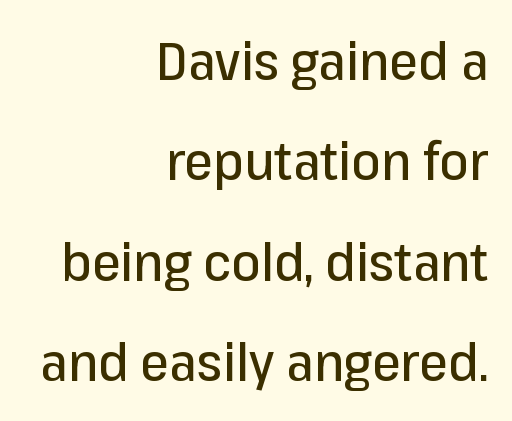
A typesetter would call this proportional, since set widths differ per character. The space directly below the letters is spotless. The typography opts for an upright posture over an oblique one. The gaps between neighbouring characters are ordinary and unremarkable.
